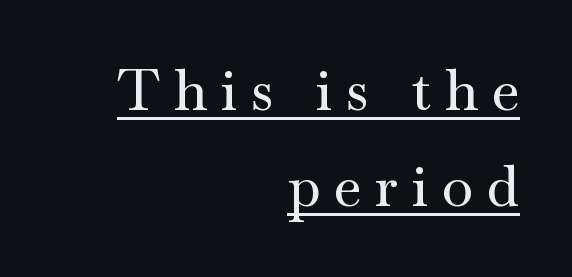
You can tell it's not italic because the verticals are truly vertical. This sample uses a serif face. Tracking value appears strongly positive — letters spread wide. A normal amount of white space separates one row of letters from the next. Typeset ragged left — the right edge is the straight one.
